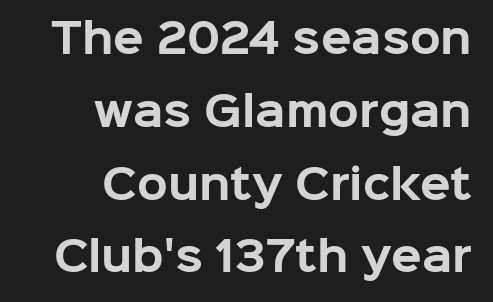
Q: Is the text bold? A: Yes.
Q: Is the text italic (slanted)? A: No, it is upright.
Q: Is the typeface a serif or a sans-serif typeface? A: Sans-serif.
Q: Is the text underlined? A: No.
Q: How is the paragraph aligned? A: Right-aligned.
Q: Is the spacing between letters normal or unusually wide? A: Normal.
Q: Width (condensed, normal, or wide)? A: Normal.
Q: Stroke contrast? A: Low.
Q: x-height? A: Medium.
Q: Monospaced? A: No.
